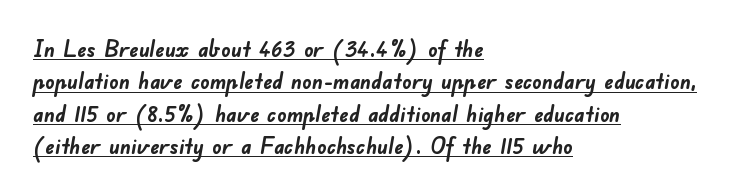
{"bold": "yes", "underline": "yes", "align": "left", "line_spacing": "normal", "line_spacing_ratio": 1.41, "letter_spacing": "normal", "letter_spacing_em": 0.0, "glyph_px": 23}
